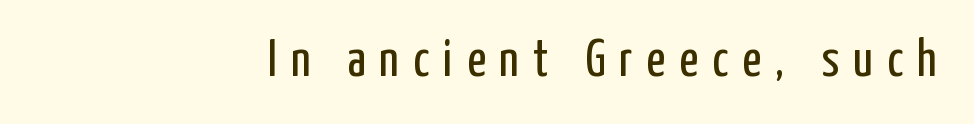
The image shows 52 px regular-weight, condensed sans-serif type, upright; set right-aligned, unusually wide letter spacing (+0.27 em), not underlined; low stroke contrast and a medium x-height.
